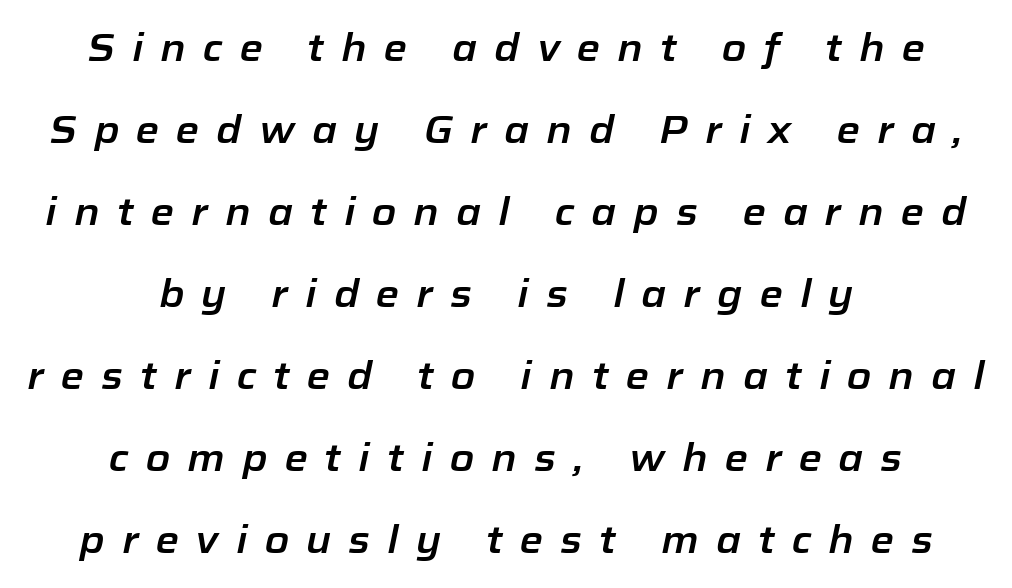
Q: Is the text italic (slanted)? A: Yes, it leans right by about 12 degrees.
Q: Is the text underlined? A: No.
Q: How is the paragraph aligned? A: Centered.
Q: Is the spacing between letters normal or unusually wide? A: Unusually wide.
Q: Is the spacing between lines tight, normal or loose? A: Loose.
Q: Width (condensed, normal, or wide)? A: Normal.
Q: Stroke contrast? A: Low.
Q: x-height? A: Medium.
Q: Monospaced? A: No.
